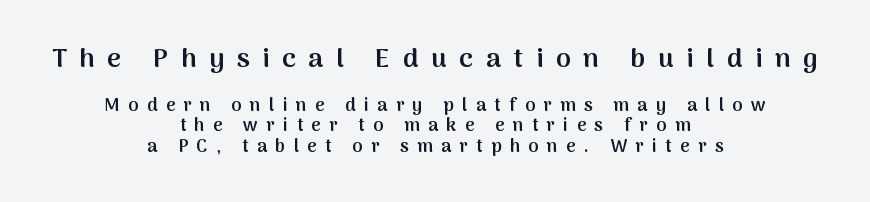
Words float on clear page, feet unadorned. Between these two stacked blocks, the higher one wins on size. Line starts and ends both wander, symmetrically. In terms of letterspacing, this is a distinctly airy, spread setting. These lines huddle together more closely than default settings would place them. The face used here is a semibold: visibly heavier than regular, lighter than bold.
